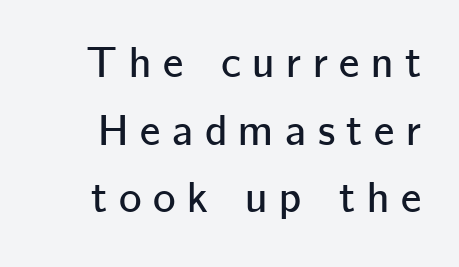
Q: Is the text italic (slanted)? A: No, it is upright.
Q: Is the typeface a serif or a sans-serif typeface? A: Sans-serif.
Q: Is the text underlined? A: No.
Q: Is the spacing between letters normal or unusually wide? A: Unusually wide.
Q: Is the spacing between lines tight, normal or loose? A: Normal.
Q: Width (condensed, normal, or wide)? A: Normal.
Q: Stroke contrast? A: Low.
Q: x-height? A: Medium.
Q: Monospaced? A: No.
